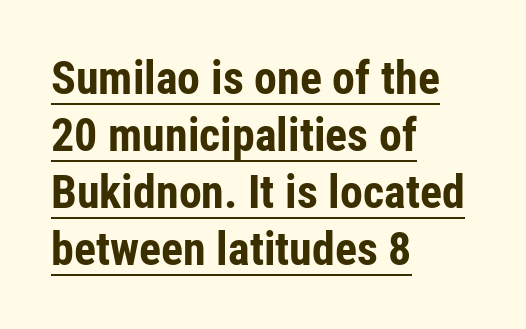
The image shows 46 px bold, condensed sans-serif type, upright; set left-aligned, line spacing 1.24x, normal letter spacing, underlined; low stroke contrast and a medium x-height.
